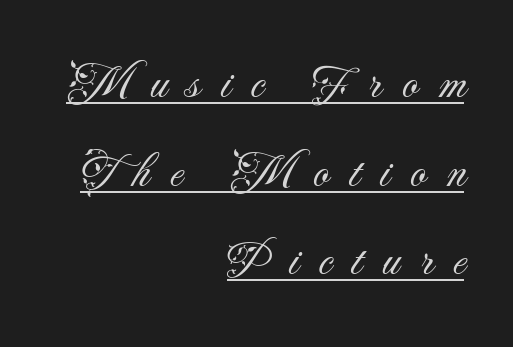
{"serif": "no", "bold": "no", "weight": "light", "width": "normal", "stroke_contrast": "medium", "x_height": "small", "monospaced": "no", "underline": "yes", "align": "right", "line_spacing_ratio": 1.81, "letter_spacing": "wide", "letter_spacing_em": 0.41, "glyph_px": 49}
